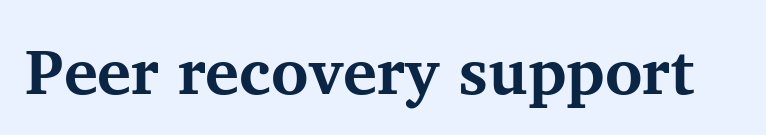
{"serif": "yes", "italic": "no", "bold": "yes", "weight": "bold", "width": "normal", "stroke_contrast": "medium", "x_height": "medium", "monospaced": "no", "underline": "no", "letter_spacing": "normal", "letter_spacing_em": 0.0, "glyph_px": 64}
